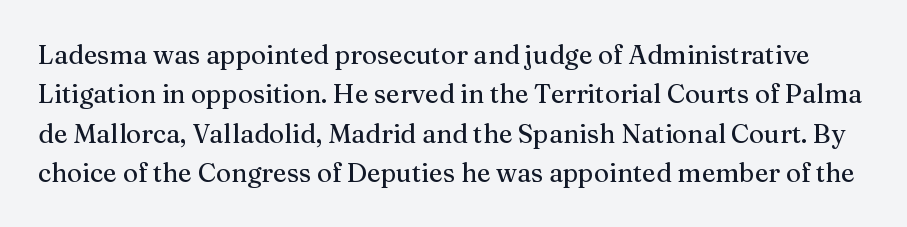
When letters stand straight like this, we call the style roman or upright. The words here are not underlined. Leading matches the norm, producing a regular column. The face used here is rendered with its standard letterfit.
